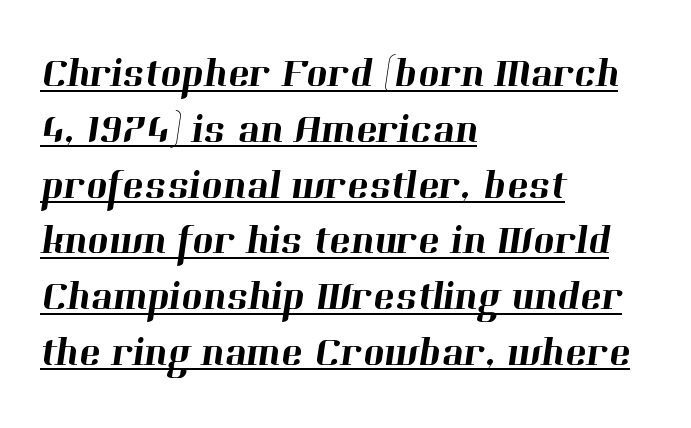
The face used here is rendered with its standard letterfit. In terms of letterform style, serifs are clearly present. Like a heading marked for emphasis, these lines bear an underscore. Rows of type keep a routine distance in the vertical direction. In CSS terms this would be text-align: left.
